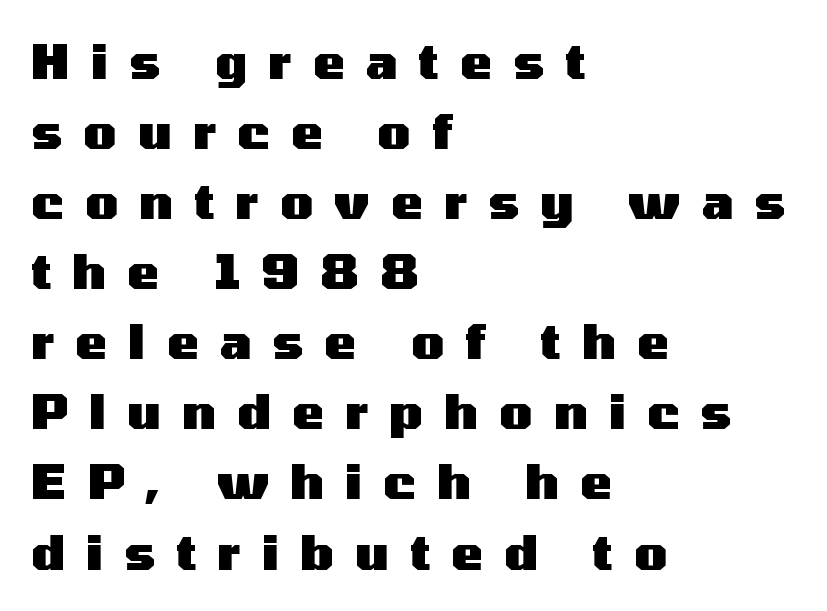
Check where the strokes stop: nothing finishes them off — pure sans. Does the leading feel generous? No, just average. Heft: maximum for text — a bold. The passage shown is typed in a proportional face where columns would drift. Tracking here is generous; glyphs stand well apart from one another. In CSS terms this would be text-align: left.
